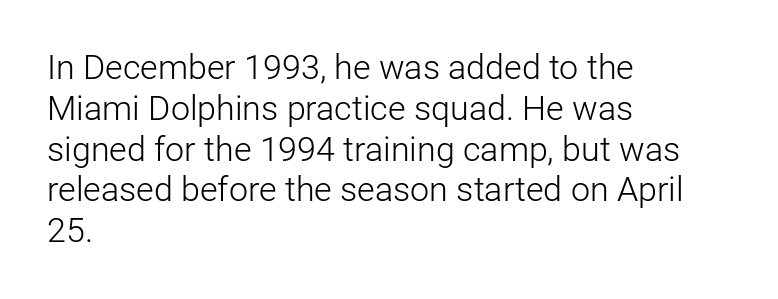
Q: Is the text bold? A: No.
Q: Is the text italic (slanted)? A: No, it is upright.
Q: Is the typeface a serif or a sans-serif typeface? A: Sans-serif.
Q: Is the text underlined? A: No.
Q: How is the paragraph aligned? A: Left-aligned.
Q: Is the spacing between letters normal or unusually wide? A: Normal.
Q: Width (condensed, normal, or wide)? A: Normal.
Q: Stroke contrast? A: Low.
Q: x-height? A: Medium.
Q: Monospaced? A: No.
